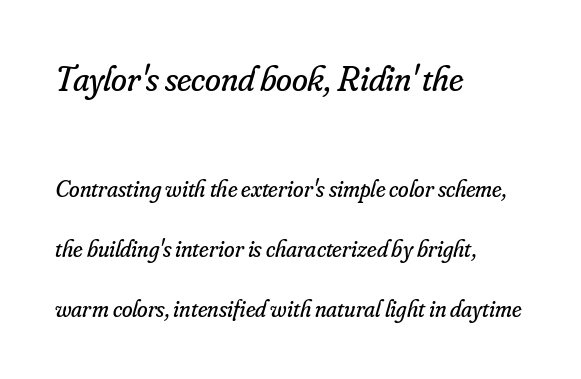
Plain, unruled lines of type. Left-aligned paragraph, ragged on the right. Looks like regular typesetting: each glyph gets only the width it needs. If you measured baseline to baseline, you'd find a long distance. The face used here has a pronounced slope to its letters. These two chunks differ in scale, with the top chunk taking the larger measure.
